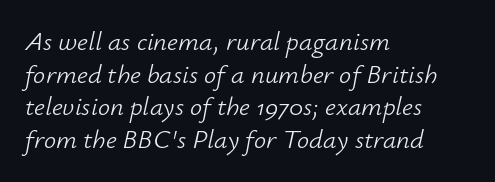
{"italic": "yes", "lean": "right", "slant_degrees": 12, "bold": "no", "underline": "no", "align": "left", "line_spacing_ratio": 1.21, "letter_spacing": "normal", "letter_spacing_em": 0.0, "glyph_px": 27}
